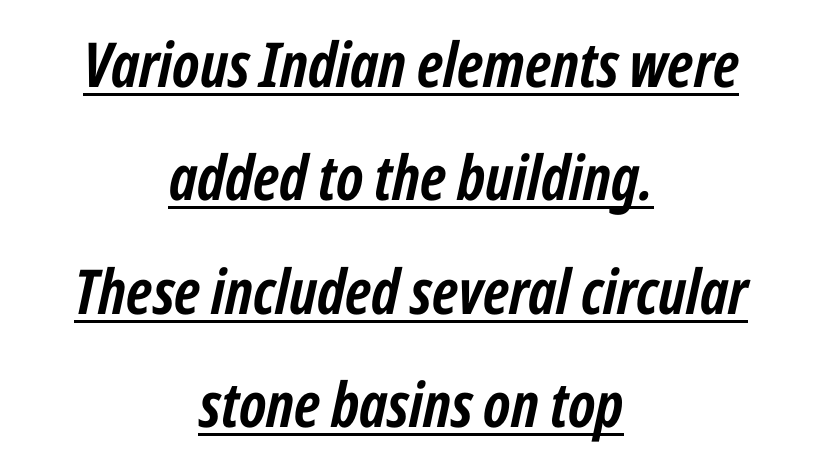
Students, note that the glyphs here touch the page at normal intervals. The lines in this sample share a center point and differ in where they start and stop. The text carries the slant typical of an italic or oblique font. Each letter keeps its own natural width here, so spacing adapts to shape. A full-strength bold gives these letters their thick strokes. Quick note: underline on.
